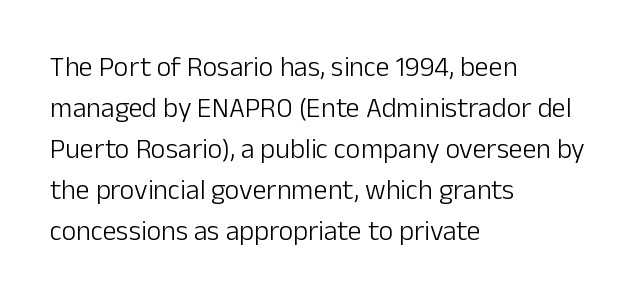
{"serif": "no", "italic": "no", "bold": "no", "weight": "light", "width": "normal", "stroke_contrast": "low", "x_height": "medium", "monospaced": "no", "underline": "no", "align": "left", "line_spacing": "normal", "line_spacing_ratio": 1.46, "letter_spacing": "normal", "letter_spacing_em": 0.0, "glyph_px": 28}
